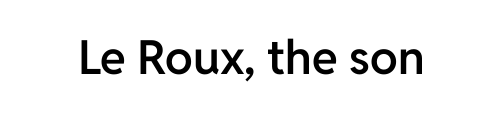
{"serif": "no", "italic": "no", "bold": "semi", "weight": "semibold", "width": "normal", "stroke_contrast": "low", "x_height": "medium", "monospaced": "no", "underline": "no", "letter_spacing": "normal", "letter_spacing_em": 0.0, "glyph_px": 47}
